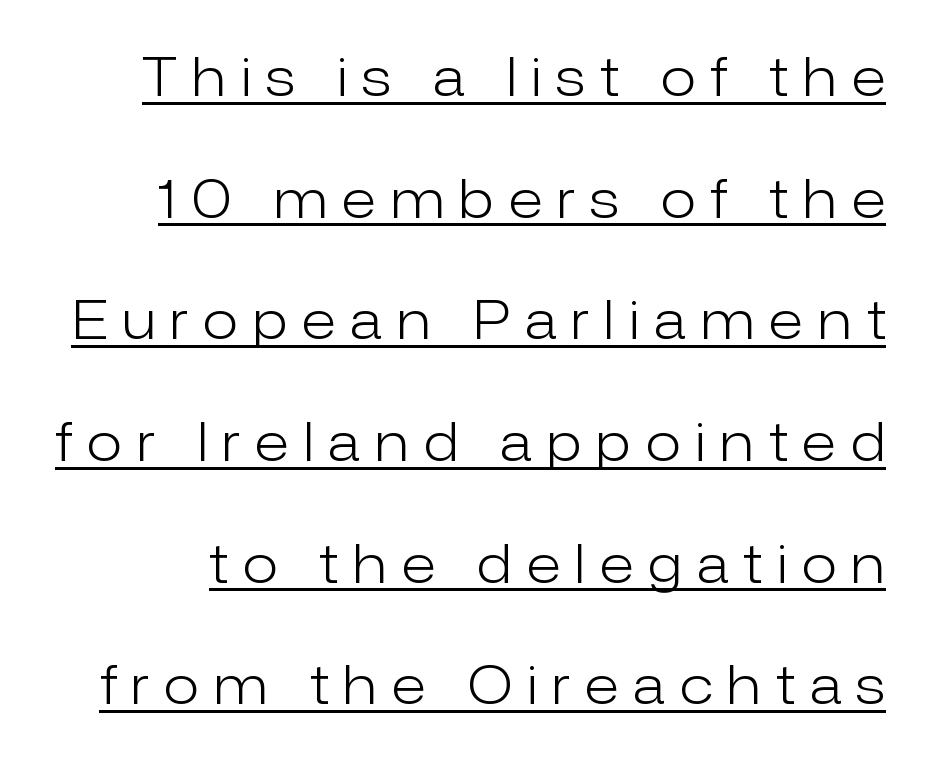
{"serif": "no", "italic": "no", "bold": "no", "weight": "light", "width": "normal", "stroke_contrast": "low", "x_height": "medium", "monospaced": "no", "underline": "yes", "line_spacing": "loose", "line_spacing_ratio": 2.34, "letter_spacing": "wide", "letter_spacing_em": 0.29, "glyph_px": 52}
